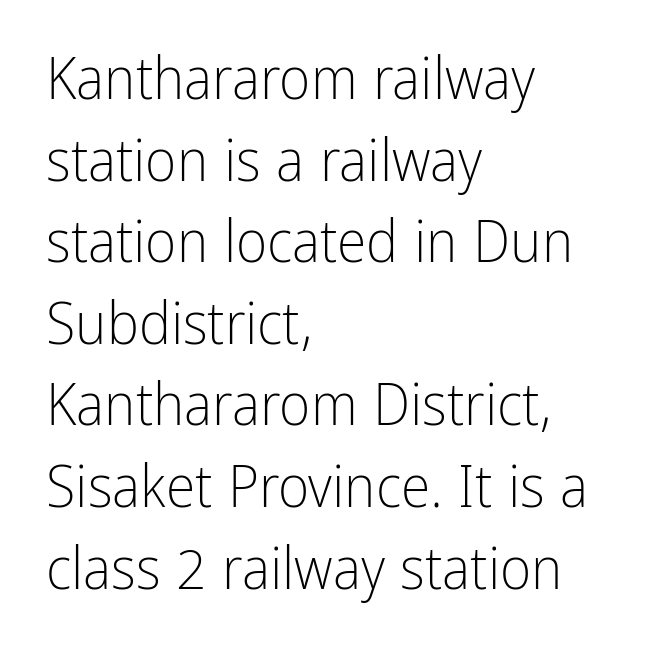
Rendered with straight, roman letterforms. Rows of type keep a routine distance in the vertical direction. Caption: standard tracking, unaltered. No extra ink here — the face is not bold. Serifs: no, the terminals of the letterforms are clean. The rag falls on the right side of this text block.
